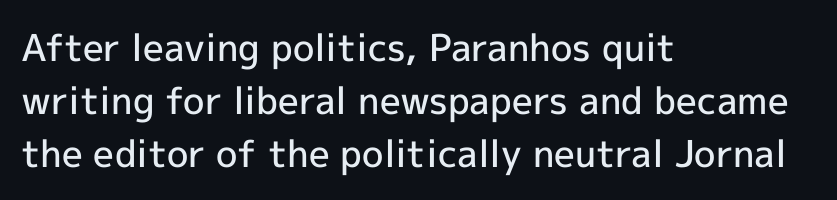
No italicization has been applied; the sample stays upright. Font category for this specimen: sans-serif. The strip under each line holds only bare page. Slightly chunky letters — semibold, I'd say, not full bold. Vertically, the passage feels balanced, rows spaced as you'd expect. The rendering uses natural spacing where letterforms have individual widths.
